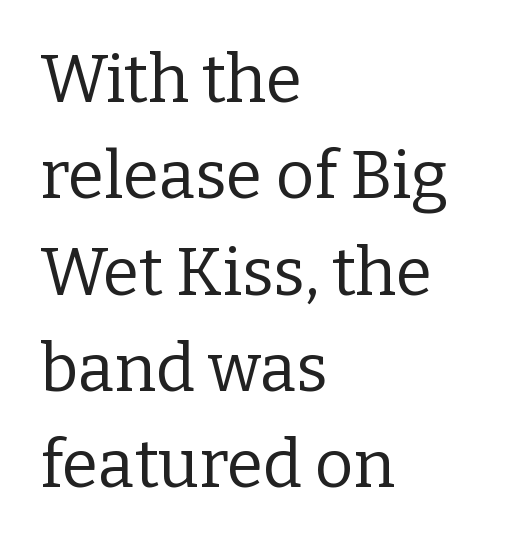
{"serif": "yes", "italic": "no", "bold": "no", "weight": "regular", "width": "normal", "stroke_contrast": "low", "x_height": "medium", "monospaced": "no", "underline": "no", "align": "left", "line_spacing": "normal", "line_spacing_ratio": 1.46, "letter_spacing": "normal", "letter_spacing_em": 0.0, "glyph_px": 66}
